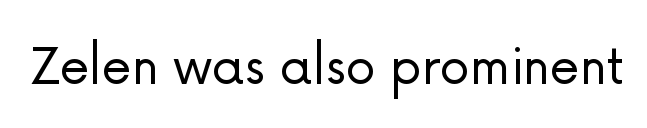
The image shows 61 px light sans-serif type, upright; set normal letter spacing, not underlined; low stroke contrast and a medium x-height.
